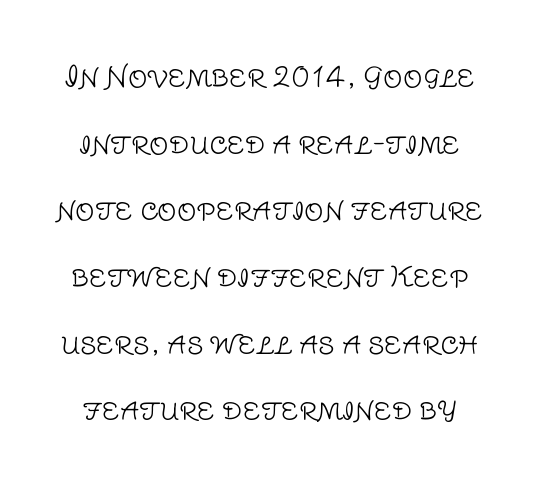
The image shows 27 px text type; set loose line spacing (2.47x), normal letter spacing, not underlined.
